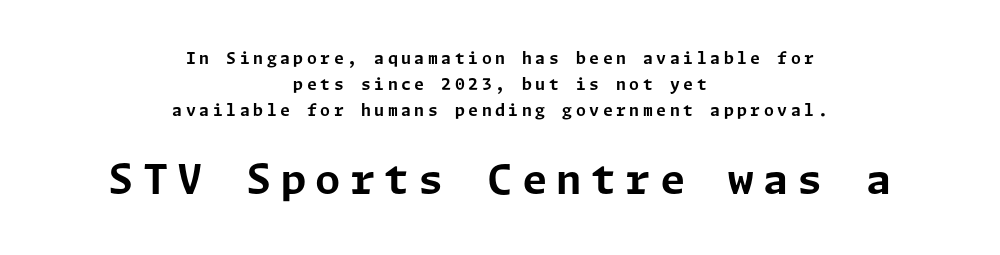
The image shows 41 px bold sans-serif type, upright; set centered, normal line spacing (1.61x), unusually wide letter spacing (+0.22 em), not underlined; the second (bottom) block is 2.56x larger; low stroke contrast and a medium x-height.
